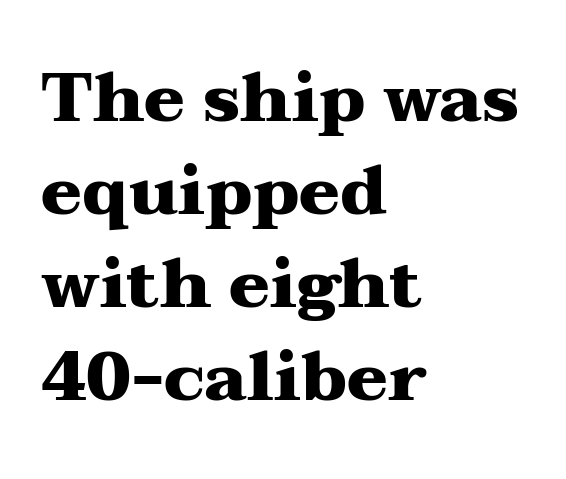
Q: Is the text bold? A: Yes.
Q: Is the text italic (slanted)? A: No, it is upright.
Q: Is the typeface a serif or a sans-serif typeface? A: Serif.
Q: Is the text underlined? A: No.
Q: How is the paragraph aligned? A: Left-aligned.
Q: Is the spacing between letters normal or unusually wide? A: Normal.
Q: Is the spacing between lines tight, normal or loose? A: Normal.
Q: Width (condensed, normal, or wide)? A: Wide.
Q: Stroke contrast? A: Medium.
Q: x-height? A: Medium.
Q: Monospaced? A: No.
